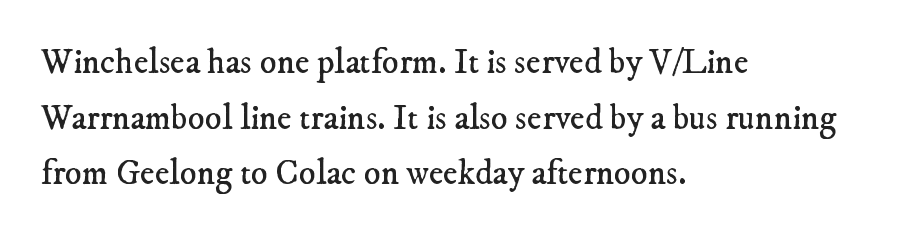
The image shows 35 px regular-weight serif type; set left-aligned, normal line spacing (1.59x), normal letter spacing, not underlined; low stroke contrast and a small x-height.
